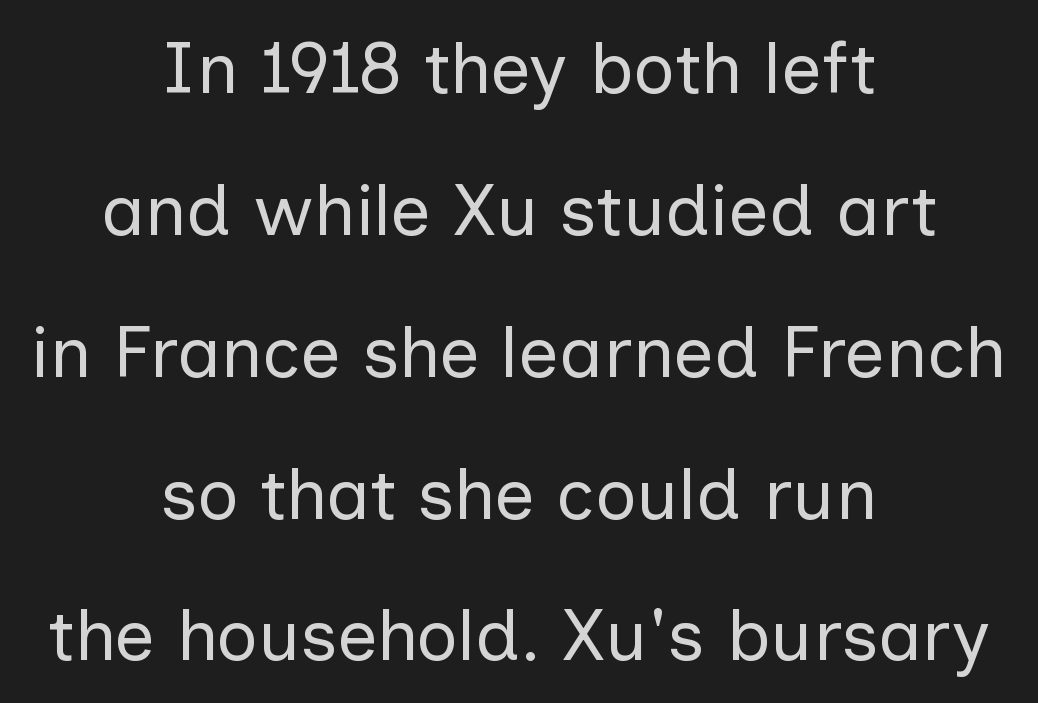
Upright lettering throughout. Each stroke keeps to a modest, everyday thickness or less. The letters sit at their default tracking, neither squeezed nor spread. Notice the wide empty band between every row — that's loose leading. Character widths vary here, with narrow letters taking less room than wide ones.
